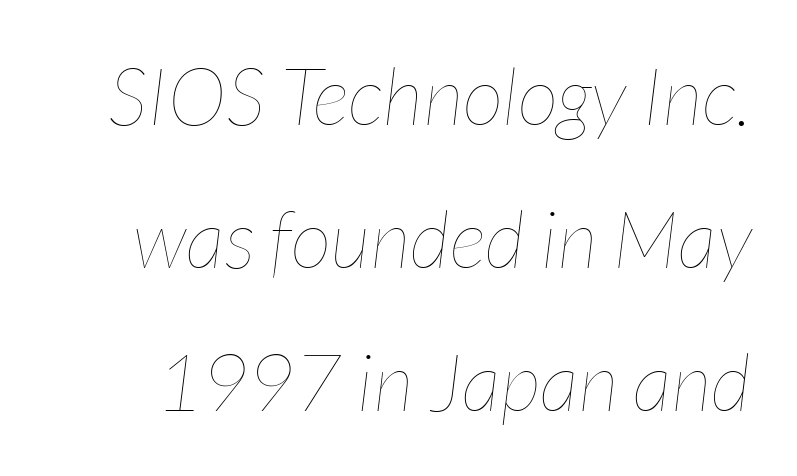
Anything drawn beneath the words? Only blank space. Style check: oblique. Think of a printed novel: that variable character pitch is what you see here. Honestly, the letter spacing is just normal — you wouldn't notice it.
